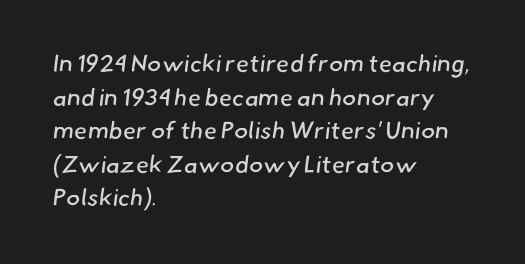
The image shows 24 px text type; set left-aligned, normal line spacing (1.4x), normal letter spacing, not underlined.
